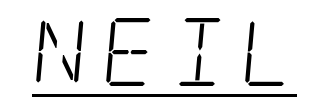
Q: Is the text bold? A: No.
Q: Is the typeface a serif or a sans-serif typeface? A: Serif.
Q: Is the text underlined? A: Yes.
Q: Is the spacing between letters normal or unusually wide? A: Unusually wide.
Q: Width (condensed, normal, or wide)? A: Condensed.
Q: Stroke contrast? A: Low.
Q: x-height? A: Large.
